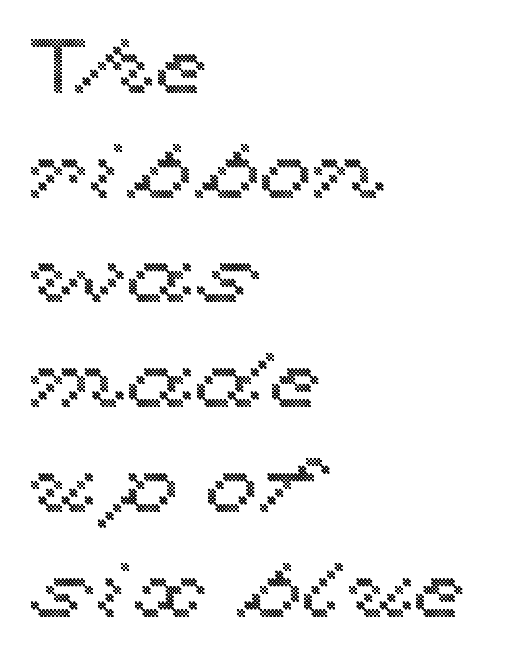
The image shows 77 px wide type; set left-aligned, normal line spacing (1.36x), normal letter spacing, not underlined; a medium x-height.
